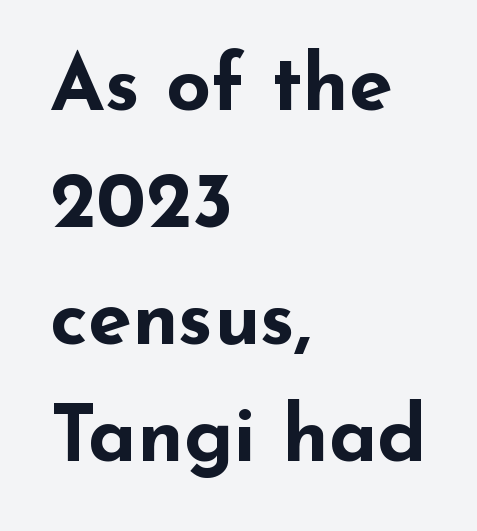
Q: Is the text bold? A: Yes.
Q: Is the text italic (slanted)? A: No, it is upright.
Q: Is the typeface a serif or a sans-serif typeface? A: Sans-serif.
Q: Is the text underlined? A: No.
Q: How is the paragraph aligned? A: Left-aligned.
Q: Is the spacing between letters normal or unusually wide? A: Normal.
Q: Is the spacing between lines tight, normal or loose? A: Normal.
Q: Width (condensed, normal, or wide)? A: Wide.
Q: Stroke contrast? A: Low.
Q: x-height? A: Small.
Q: Monospaced? A: No.
